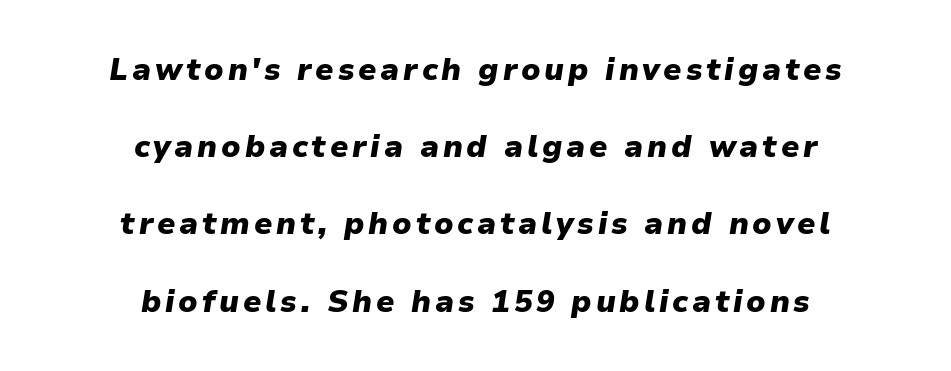
{"italic": "yes", "lean": "right", "slant_degrees": 9, "bold": "yes", "weight": "heavy", "width": "normal", "stroke_contrast": "low", "x_height": "medium", "monospaced": "no", "underline": "no", "align": "center", "line_spacing": "loose", "line_spacing_ratio": 2.49, "glyph_px": 31}
